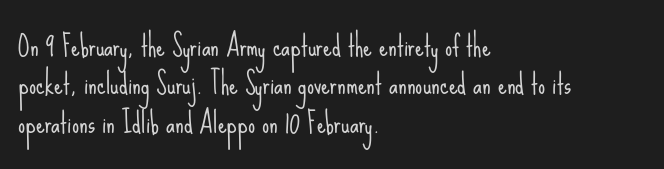
{"serif": "no", "italic": "no", "bold": "no", "weight": "light", "width": "condensed", "stroke_contrast": "low", "x_height": "small", "monospaced": "no", "underline": "no", "align": "left", "line_spacing": "normal", "line_spacing_ratio": 1.37, "letter_spacing": "normal", "letter_spacing_em": 0.0, "glyph_px": 28}
